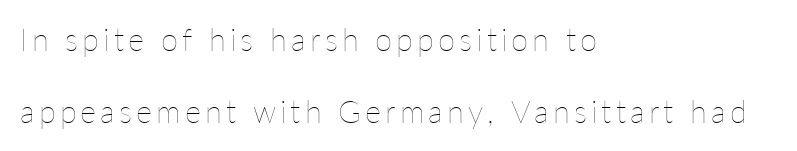
Q: Is the text bold? A: No.
Q: Is the text italic (slanted)? A: No, it is upright.
Q: Is the text underlined? A: No.
Q: How is the paragraph aligned? A: Left-aligned.
Q: Is the spacing between lines tight, normal or loose? A: Loose.
Q: Width (condensed, normal, or wide)? A: Normal.
Q: Stroke contrast? A: Low.
Q: x-height? A: Medium.
Q: Monospaced? A: No.
